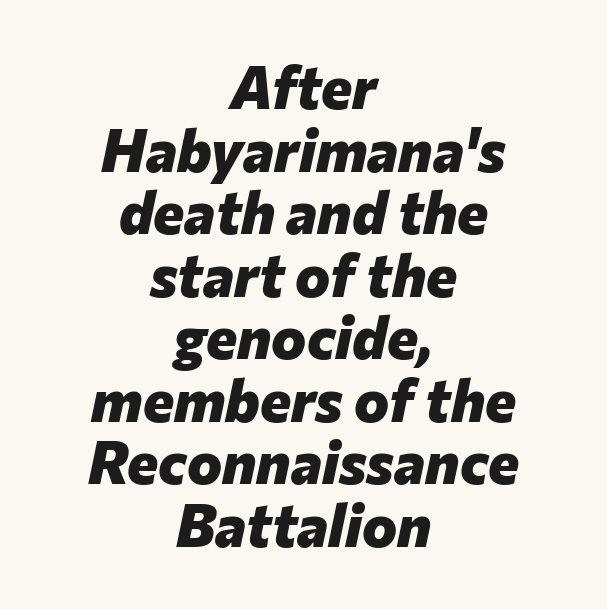
Q: Is the text bold? A: Yes.
Q: Is the text italic (slanted)? A: Yes, it leans right by about 12 degrees.
Q: Is the text underlined? A: No.
Q: How is the paragraph aligned? A: Centered.
Q: Is the spacing between letters normal or unusually wide? A: Normal.
Q: Is the spacing between lines tight, normal or loose? A: Tight.
Q: Width (condensed, normal, or wide)? A: Normal.
Q: Stroke contrast? A: Low.
Q: x-height? A: Medium.
Q: Monospaced? A: No.
